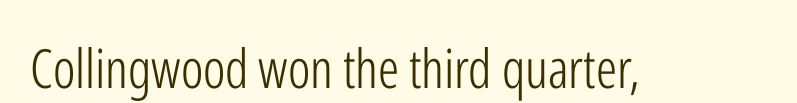
These lines are rendered in a variable-pitch font. Font category for this specimen: sans-serif. The lettering holds an erect, upright posture throughout. The zone under the glyphs is completely vacant. Letter spacing: default. Is this a heavy cut? Hardly; it is regular or lighter.
